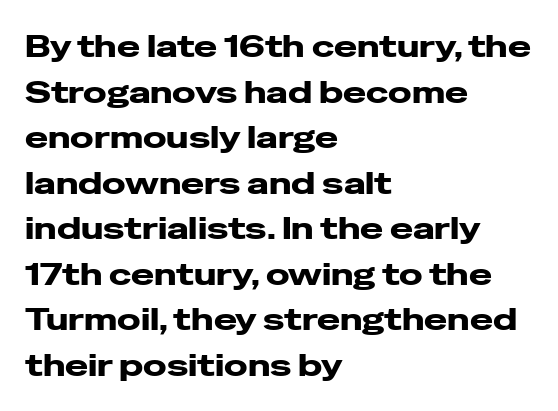
The image shows 31 px heavy, wide sans-serif type, upright; set left-aligned, normal line spacing (1.47x), normal letter spacing, not underlined; low stroke contrast and a medium x-height.
